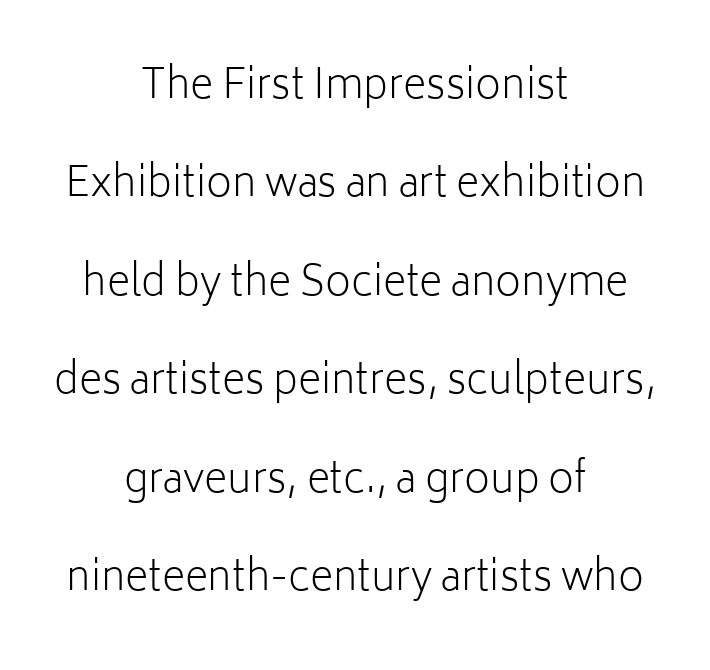
{"serif": "no", "italic": "no", "bold": "no", "weight": "light", "width": "normal", "stroke_contrast": "low", "x_height": "medium", "monospaced": "no", "underline": "no", "align": "center", "line_spacing": "loose", "line_spacing_ratio": 2.46, "letter_spacing": "normal", "letter_spacing_em": 0.0, "glyph_px": 40}
